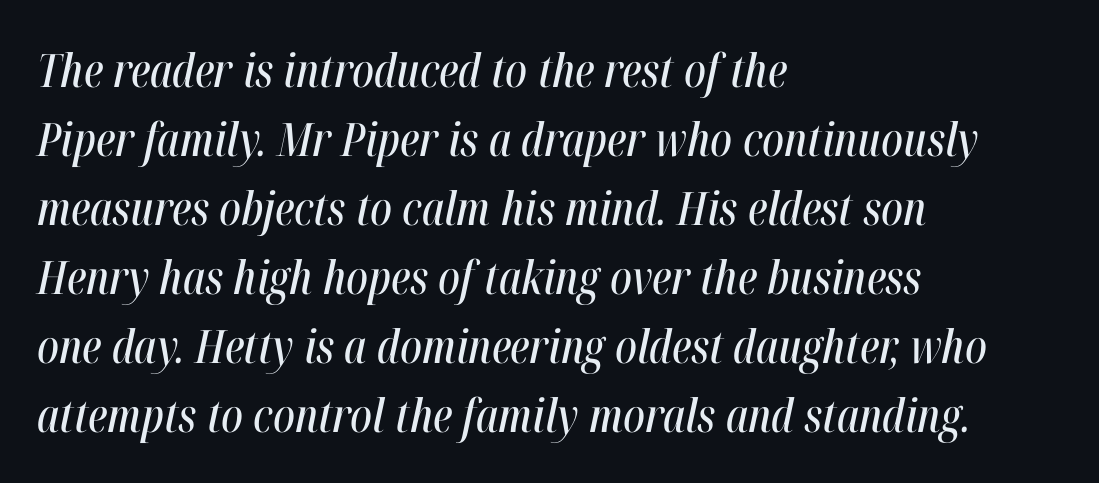
{"italic": "yes", "lean": "right", "slant_degrees": 12, "width": "condensed", "stroke_contrast": "high", "x_height": "medium", "monospaced": "no", "underline": "no", "align": "left", "line_spacing": "normal", "line_spacing_ratio": 1.5, "letter_spacing": "normal", "letter_spacing_em": 0.0, "glyph_px": 46}
